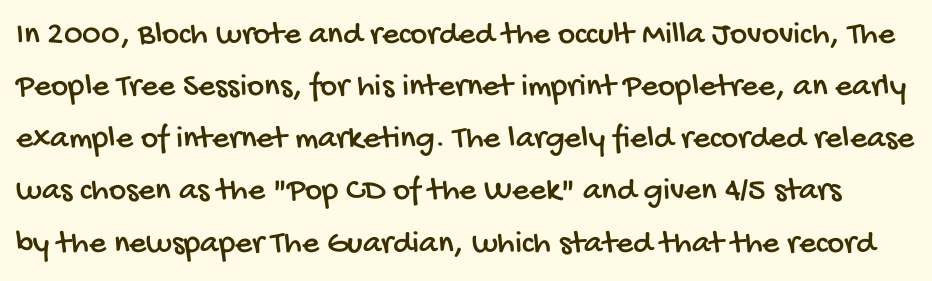
{"serif": "no", "width": "condensed", "stroke_contrast": "low", "x_height": "large", "monospaced": "no", "underline": "no", "line_spacing": "normal", "line_spacing_ratio": 1.58, "letter_spacing": "normal", "letter_spacing_em": 0.0, "glyph_px": 33}
